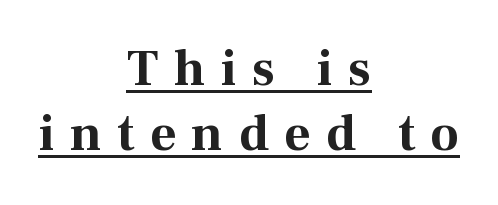
The image shows 51 px bold serif type, upright; set centered, normal line spacing (1.28x), unusually wide letter spacing (+0.3 em), underlined; medium stroke contrast and a medium x-height.
